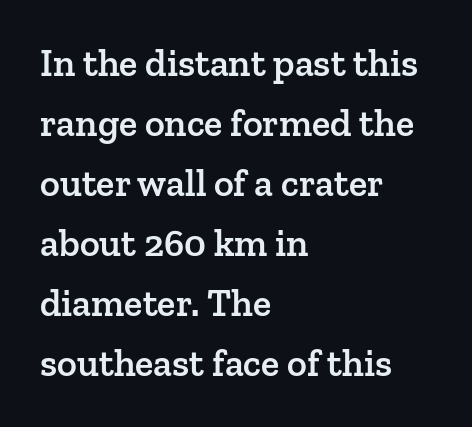
Italic: no, the glyphs are upright roman. Any mark beneath the type? The region is blank. These lines keep a tight, regular rhythm from letter to letter. Summary of weight: moderately heavy, a semibold.
